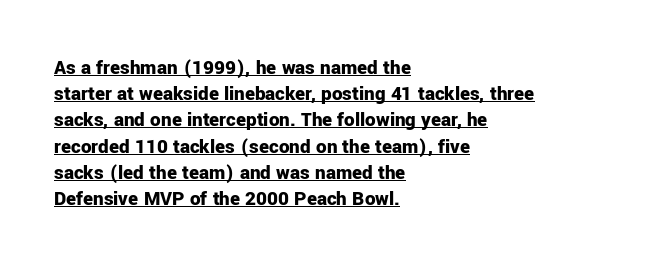
The image shows 21 px bold type, upright; set left-aligned, normal line spacing (1.25x), normal letter spacing, underlined.
